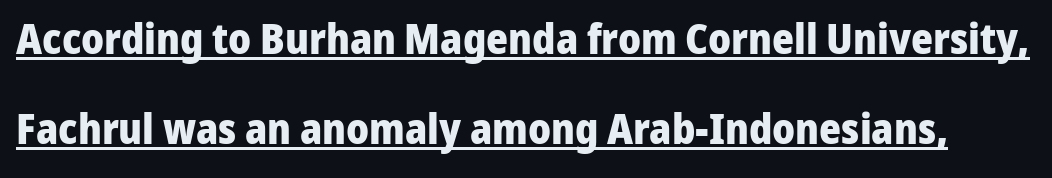
The type is set solid horizontally, with unmodified tracking. Quick note: interline space is abundant. Each glyph is drawn with heavy, bold strokes. The string is rendered with underlining switched on. Looks like regular typesetting: each glyph gets only the width it needs. Classification — sans serif.
